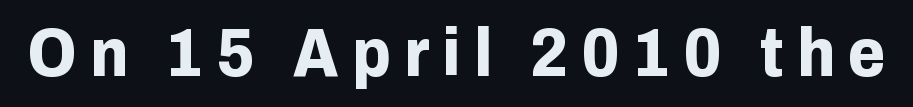
{"serif": "no", "italic": "no", "bold": "yes", "weight": "bold", "width": "normal", "stroke_contrast": "low", "x_height": "medium", "monospaced": "no", "underline": "no", "letter_spacing": "wide", "letter_spacing_em": 0.2, "glyph_px": 68}
